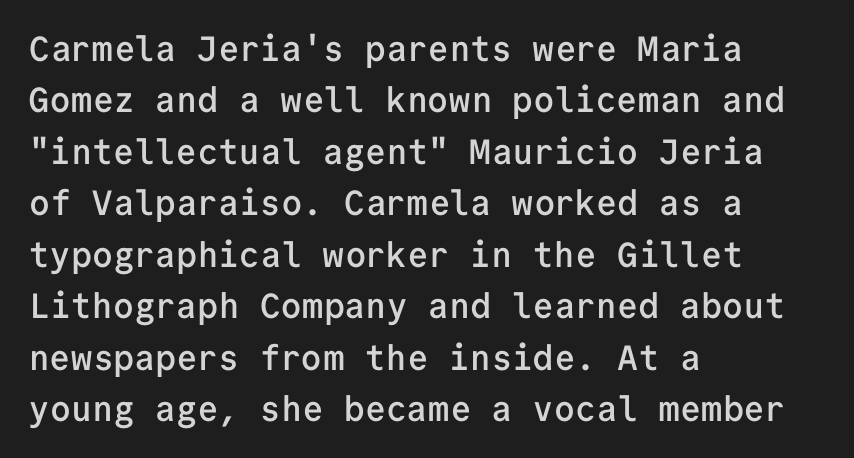
{"serif": "no", "italic": "no", "bold": "semi", "weight": "semibold", "width": "normal", "stroke_contrast": "low", "x_height": "medium", "monospaced": "yes", "underline": "no", "align": "left", "line_spacing": "normal", "line_spacing_ratio": 1.47, "letter_spacing": "normal", "letter_spacing_em": 0.0, "glyph_px": 35}
